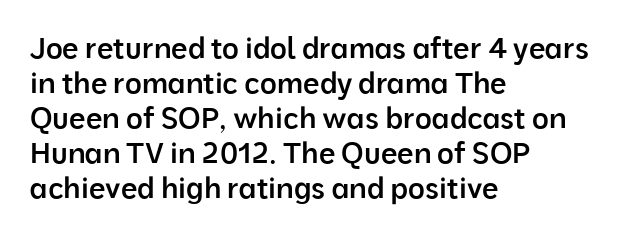
The image shows 29 px semibold sans-serif type, upright; set left-aligned, line spacing 1.21x, normal letter spacing, not underlined; low stroke contrast and a medium x-height.
